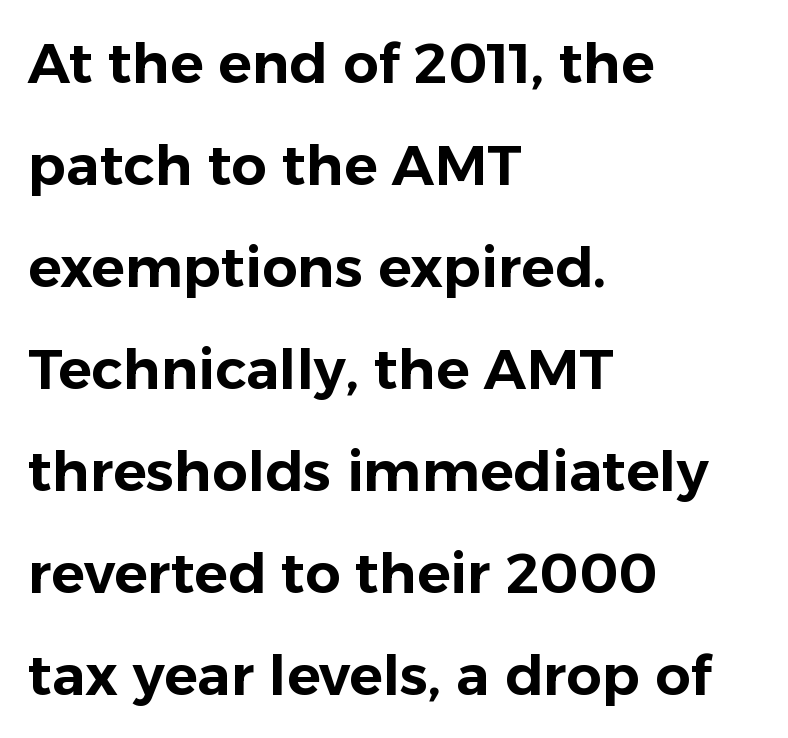
The image shows 56 px sans-serif type, upright; set left-aligned, line spacing 1.82x, normal letter spacing, not underlined; low stroke contrast and a medium x-height.
